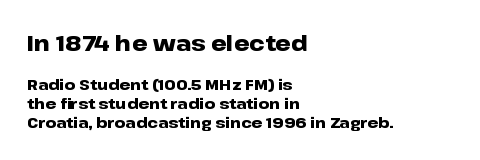
The image shows 22 px bold type, upright; set left-aligned, normal line spacing (1.27x), normal letter spacing, not underlined; the first (top) block is 1.47x larger.
